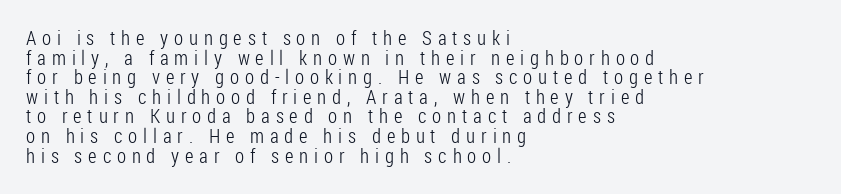
{"italic": "no", "bold": "no", "underline": "no", "align": "left", "line_spacing": "tight", "line_spacing_ratio": 0.98, "letter_spacing": "wide", "letter_spacing_em": 0.29, "glyph_px": 20}
